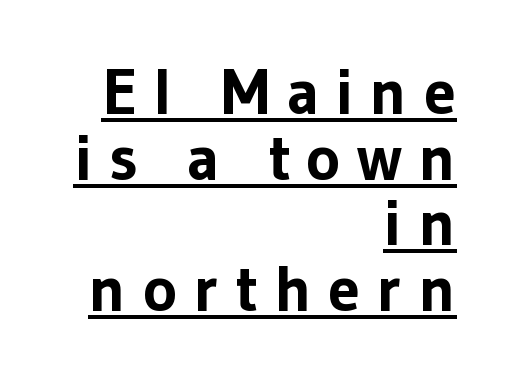
The image shows 65 px bold sans-serif type, upright; set right-aligned, tight line spacing (1.01x), unusually wide letter spacing (+0.25 em), underlined; low stroke contrast and a medium x-height.
